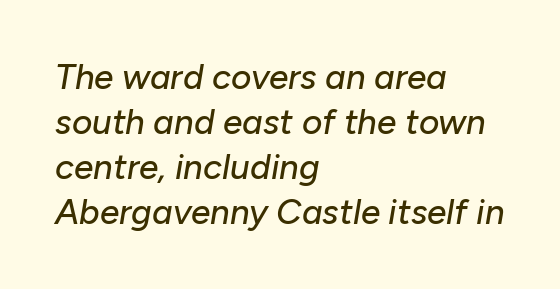
The image shows 35 px text type, italic (leaning right); set left-aligned, normal line spacing (1.29x), normal letter spacing, not underlined; low stroke contrast and a medium x-height.
